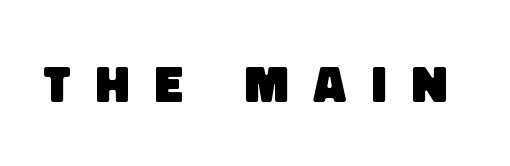
{"serif": "no", "bold": "yes", "weight": "heavy", "width": "normal", "stroke_contrast": "low", "x_height": "large", "monospaced": "no", "underline": "no", "letter_spacing": "wide", "letter_spacing_em": 0.48, "glyph_px": 52}
